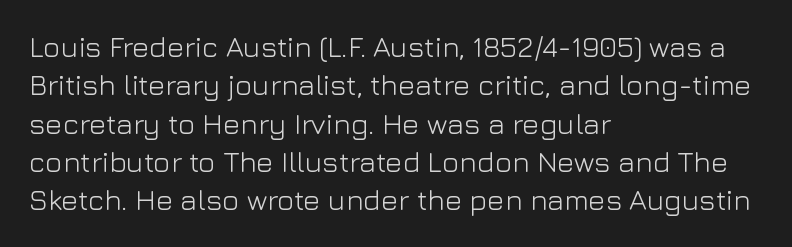
No extra tracking has been applied to these lines. Quick note: interline space is typical. Bare-footed words on every line. The passage shown is typed in a proportional face where columns would drift. A light-to-regular cut is what we see here.
